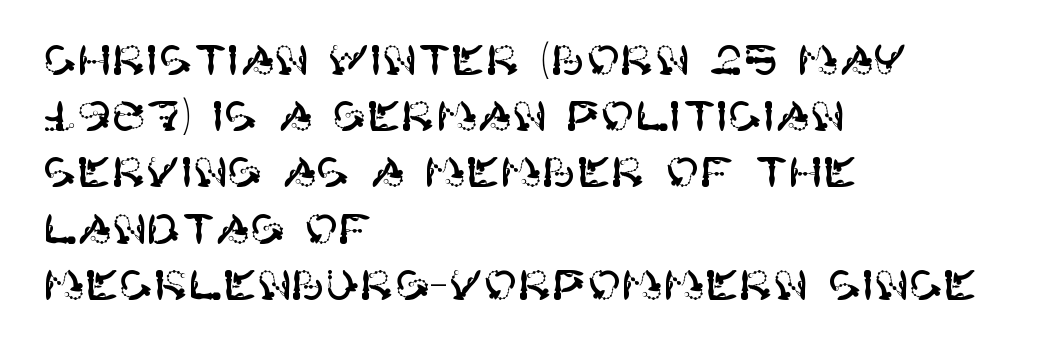
Posture: upright roman. Each row of text sits above clean, open space. The glyphs in this specimen are sans serif. Horizontally, the lines are justified to the leading edge only. No extra tracking has been applied to these lines. Whoever set this chose a conventional vertical rhythm.
